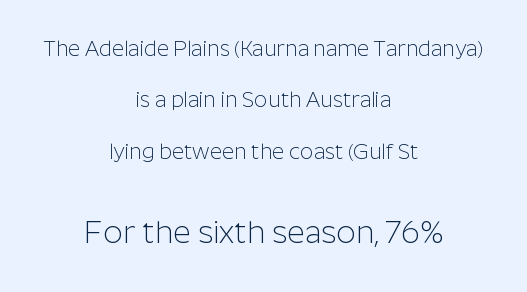
Q: Is the text bold? A: No.
Q: Is the text italic (slanted)? A: No, it is upright.
Q: Is the typeface a serif or a sans-serif typeface? A: Sans-serif.
Q: Is the text underlined? A: No.
Q: How is the paragraph aligned? A: Centered.
Q: Is the spacing between letters normal or unusually wide? A: Normal.
Q: Is the spacing between lines tight, normal or loose? A: Loose.
Q: Which block of text is set in a larger size, the first (top) or the second (bottom)? A: The second (bottom) one.
Q: Width (condensed, normal, or wide)? A: Normal.
Q: Stroke contrast? A: Low.
Q: x-height? A: Medium.
Q: Monospaced? A: No.
